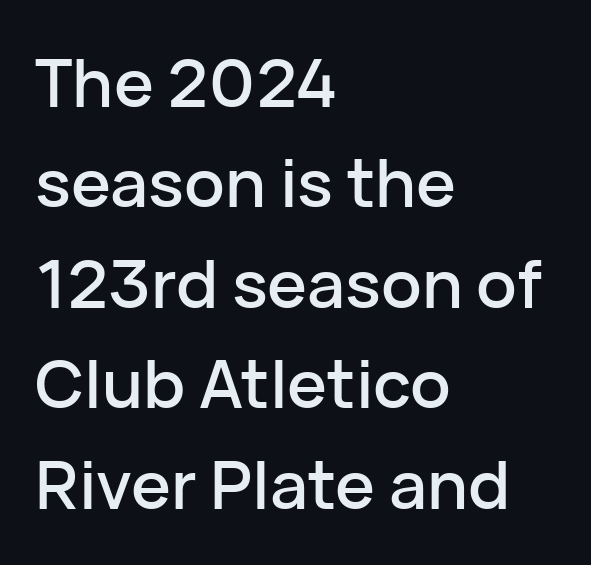
Q: Is the text italic (slanted)? A: No, it is upright.
Q: Is the typeface a serif or a sans-serif typeface? A: Sans-serif.
Q: Is the text underlined? A: No.
Q: How is the paragraph aligned? A: Left-aligned.
Q: Is the spacing between letters normal or unusually wide? A: Normal.
Q: Is the spacing between lines tight, normal or loose? A: Normal.
Q: Width (condensed, normal, or wide)? A: Normal.
Q: Stroke contrast? A: Low.
Q: x-height? A: Medium.
Q: Monospaced? A: No.
